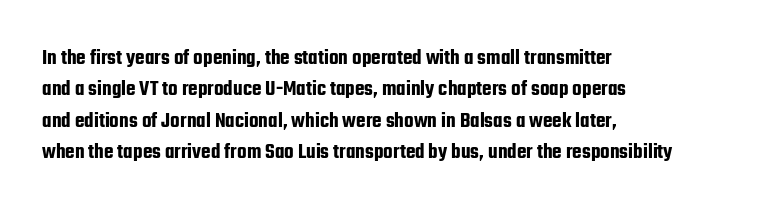
The image shows 22 px text type, upright; set left-aligned, normal line spacing (1.43x), normal letter spacing, not underlined.
